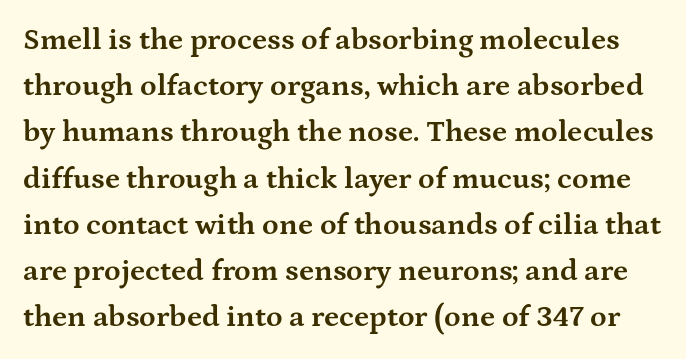
Q: Is the text bold? A: Yes.
Q: Is the text italic (slanted)? A: No, it is upright.
Q: Is the typeface a serif or a sans-serif typeface? A: Serif.
Q: Is the text underlined? A: No.
Q: Is the spacing between letters normal or unusually wide? A: Normal.
Q: Is the spacing between lines tight, normal or loose? A: Normal.
Q: Width (condensed, normal, or wide)? A: Wide.
Q: Stroke contrast? A: Medium.
Q: x-height? A: Medium.
Q: Monospaced? A: No.
